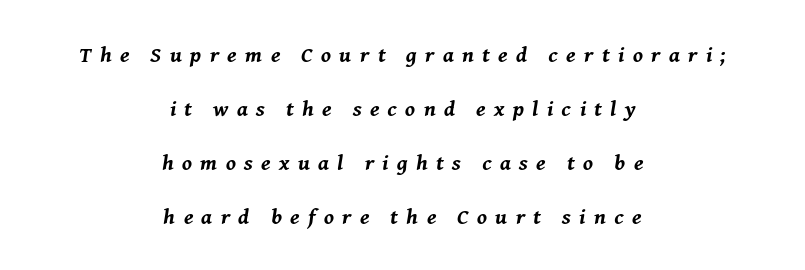
The image shows 22 px bold type, italic (leaning right); set centered, loose line spacing (2.45x), unusually wide letter spacing (+0.38 em), not underlined.
